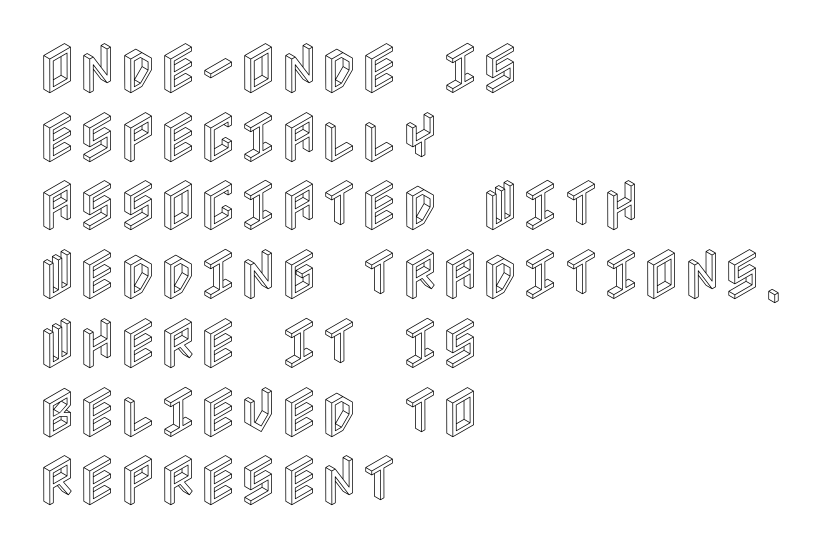
Teacher's note: observe the even left margin — that is flush-left alignment. Is there any slant? The stems are plumb. Nobody drew a line under any word here. Leading matches the norm, producing a regular column. No extra tracking has been applied to these lines.
